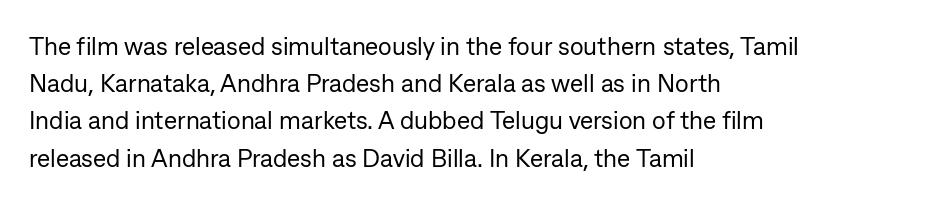
Q: Is the text bold? A: No.
Q: Is the text italic (slanted)? A: No, it is upright.
Q: Is the text underlined? A: No.
Q: How is the paragraph aligned? A: Left-aligned.
Q: Is the spacing between letters normal or unusually wide? A: Normal.
Q: Is the spacing between lines tight, normal or loose? A: Normal.
